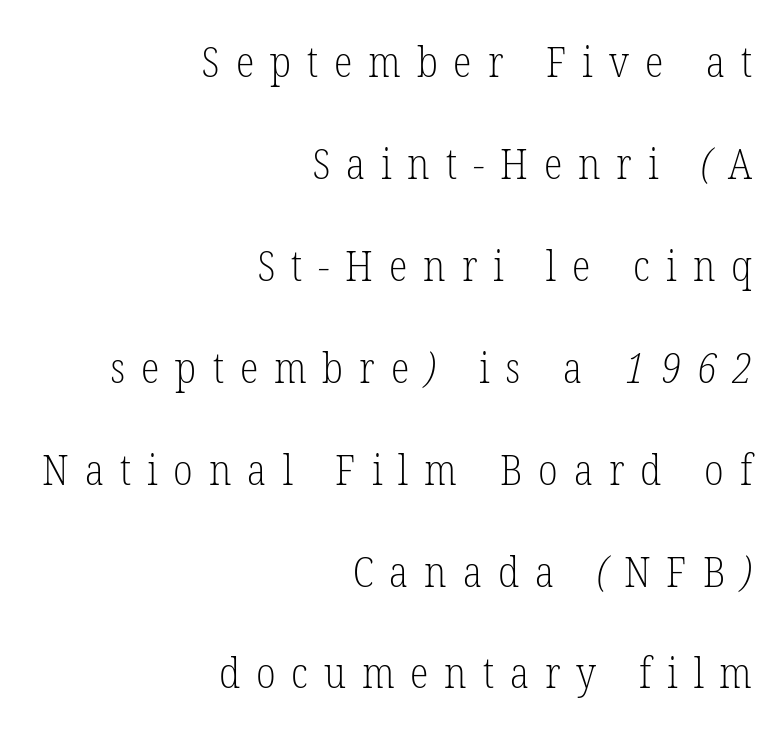
{"serif": "yes", "bold": "no", "weight": "light", "width": "condensed", "stroke_contrast": "low", "x_height": "medium", "monospaced": "no", "underline": "no", "align": "right", "line_spacing": "loose", "line_spacing_ratio": 2.37, "letter_spacing": "wide", "letter_spacing_em": 0.37, "glyph_px": 43}
